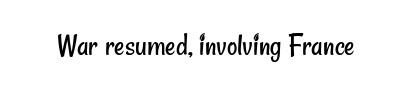
Stems here are at most as thick as an everyday book face. The gap between lines stays unmarked. Do the characters align in a grid? No, the font is proportional. The font family rendered here belongs to the sans-serif group. Each word holds together tightly as a unit, with standard inter-letter gaps.
